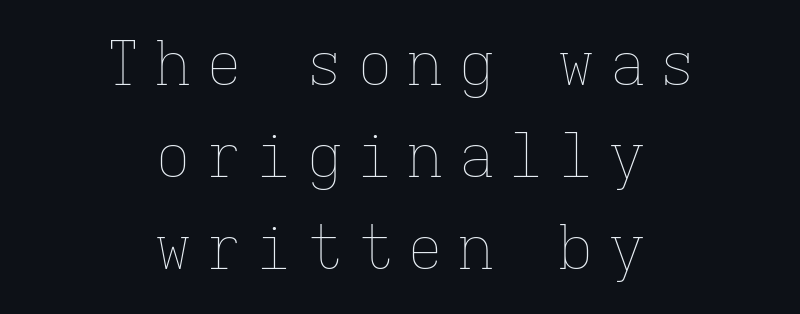
Q: Is the text bold? A: No.
Q: Is the text italic (slanted)? A: No, it is upright.
Q: Is the text underlined? A: No.
Q: How is the paragraph aligned? A: Centered.
Q: Is the spacing between letters normal or unusually wide? A: Unusually wide.
Q: Is the spacing between lines tight, normal or loose? A: Normal.
Q: Width (condensed, normal, or wide)? A: Normal.
Q: Stroke contrast? A: Low.
Q: x-height? A: Medium.
Q: Monospaced? A: Yes.
